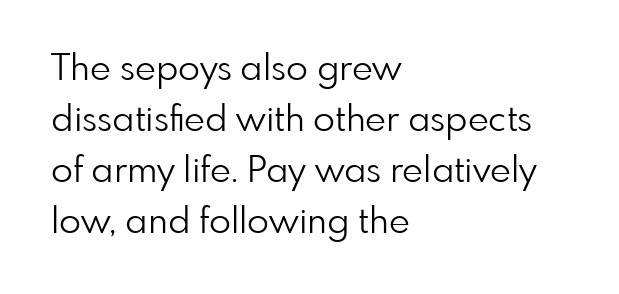
Q: Is the text bold? A: No.
Q: Is the text italic (slanted)? A: No, it is upright.
Q: Is the typeface a serif or a sans-serif typeface? A: Sans-serif.
Q: Is the text underlined? A: No.
Q: How is the paragraph aligned? A: Left-aligned.
Q: Is the spacing between letters normal or unusually wide? A: Normal.
Q: Is the spacing between lines tight, normal or loose? A: Normal.
Q: Width (condensed, normal, or wide)? A: Normal.
Q: Stroke contrast? A: Low.
Q: x-height? A: Small.
Q: Monospaced? A: No.
